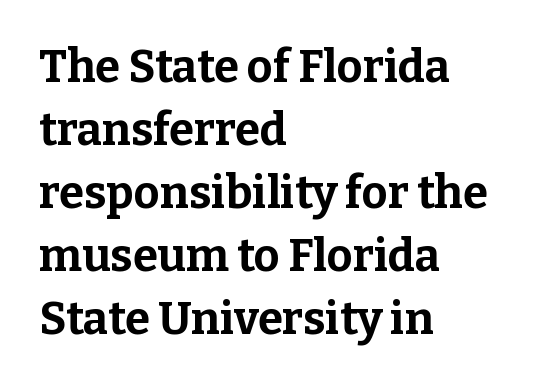
Q: Is the text bold? A: Yes.
Q: Is the text italic (slanted)? A: No, it is upright.
Q: Is the typeface a serif or a sans-serif typeface? A: Serif.
Q: Is the text underlined? A: No.
Q: How is the paragraph aligned? A: Left-aligned.
Q: Is the spacing between letters normal or unusually wide? A: Normal.
Q: Is the spacing between lines tight, normal or loose? A: Normal.
Q: Width (condensed, normal, or wide)? A: Normal.
Q: Stroke contrast? A: Low.
Q: x-height? A: Medium.
Q: Monospaced? A: No.
